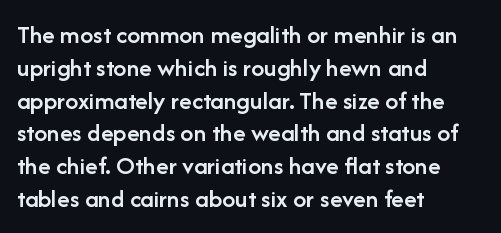
Q: Is the text bold? A: Semi-bold.
Q: Is the text italic (slanted)? A: No, it is upright.
Q: Is the text underlined? A: No.
Q: How is the paragraph aligned? A: Left-aligned.
Q: Is the spacing between letters normal or unusually wide? A: Normal.
Q: Is the spacing between lines tight, normal or loose? A: Normal.
